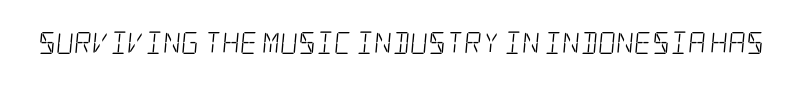
Students, note that the glyphs here touch the page at normal intervals. Any mark beneath the type? The region is blank. Is this a heavy cut? Hardly; it is regular or lighter.
